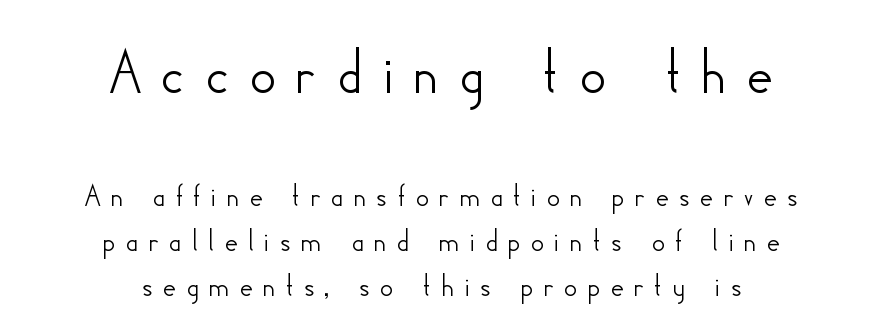
{"serif": "no", "italic": "no", "width": "normal", "stroke_contrast": "low", "x_height": "small", "monospaced": "no", "underline": "no", "align": "center", "line_spacing": "normal", "line_spacing_ratio": 1.32, "letter_spacing": "wide", "letter_spacing_em": 0.26, "larger_block": "first", "size_ratio": 2.0, "glyph_px": 68}
